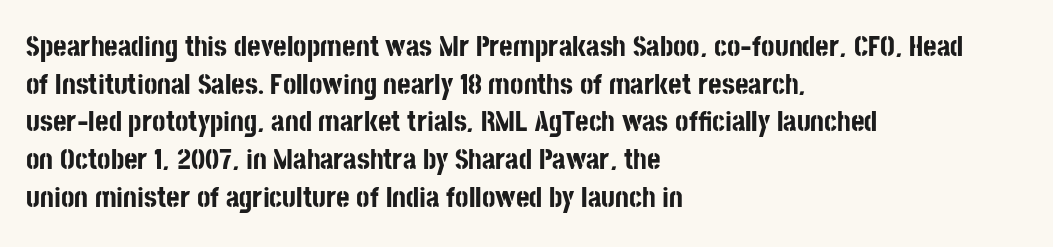
Rule under the text: the space is simply empty. A student would call this left alignment; a typographer would say flush left, rag right. A roman cut, with each character standing at attention. The rows are spaced the way most documents space them.
